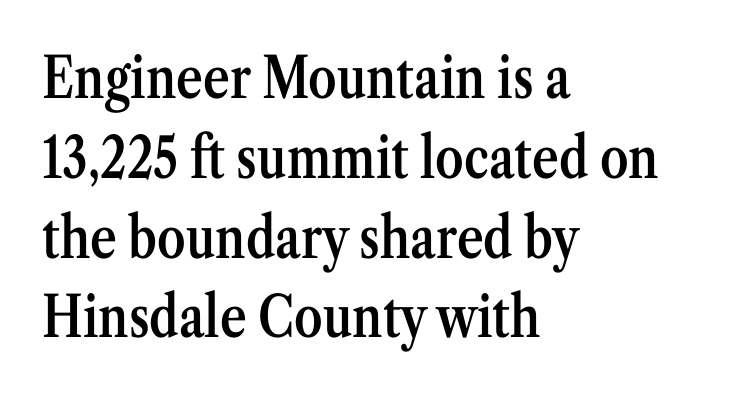
Unmarked baselines from the first word to the last. Italic: no, the glyphs are upright roman. The paragraph shown leans on its left margin. Here the glyphs are tracked normally, forming tight word shapes.
